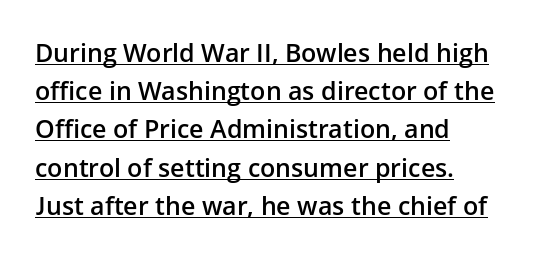
{"italic": "no", "bold": "semi", "underline": "yes", "align": "left", "line_spacing": "normal", "line_spacing_ratio": 1.53, "letter_spacing": "normal", "letter_spacing_em": 0.0, "glyph_px": 25}
